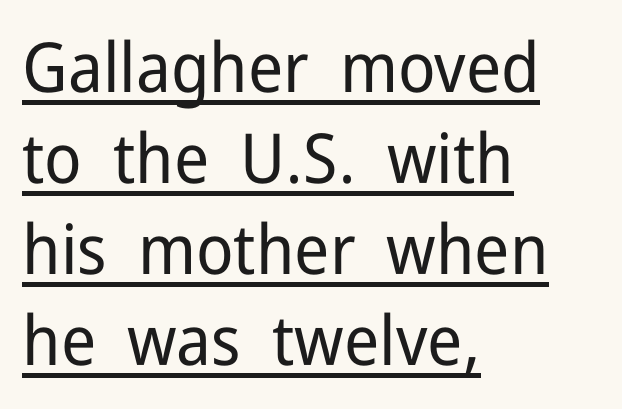
The image shows 69 px regular-weight sans-serif type, upright; set left-aligned, normal line spacing (1.32x), normal letter spacing, underlined; low stroke contrast and a medium x-height.
